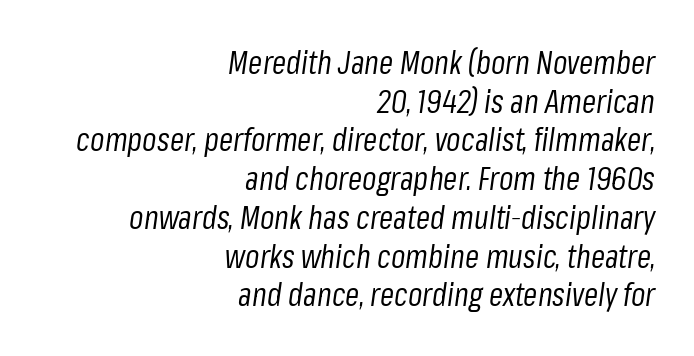
Q: Is the text bold? A: No.
Q: Is the text italic (slanted)? A: Yes, it leans right by about 8 degrees.
Q: Is the text underlined? A: No.
Q: How is the paragraph aligned? A: Right-aligned.
Q: Is the spacing between letters normal or unusually wide? A: Normal.
Q: Width (condensed, normal, or wide)? A: Condensed.
Q: Stroke contrast? A: Low.
Q: x-height? A: Medium.
Q: Monospaced? A: No.
